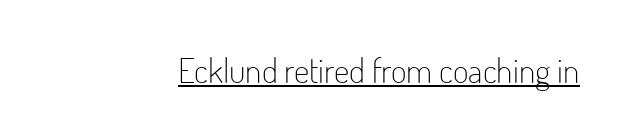
The rendering uses the underline text-decoration. Note the varied advance widths — an 'i' is clearly narrower than an 'm'. Ink coverage per letter is moderate at most. Font category for this specimen: sans-serif.
